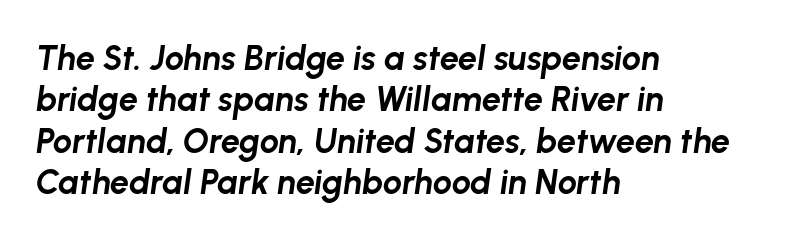
Q: Is the text bold? A: Yes.
Q: Is the text italic (slanted)? A: Yes, it leans right by about 8 degrees.
Q: Is the text underlined? A: No.
Q: How is the paragraph aligned? A: Left-aligned.
Q: Is the spacing between letters normal or unusually wide? A: Normal.
Q: Width (condensed, normal, or wide)? A: Normal.
Q: Stroke contrast? A: Low.
Q: x-height? A: Medium.
Q: Monospaced? A: No.
